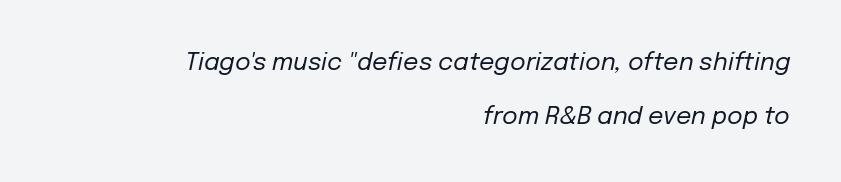
{"italic": "yes", "lean": "right", "slant_degrees": 12, "bold": "no", "underline": "no", "align": "right", "line_spacing": "loose", "line_spacing_ratio": 2.26, "letter_spacing": "normal", "letter_spacing_em": 0.0, "glyph_px": 24}
